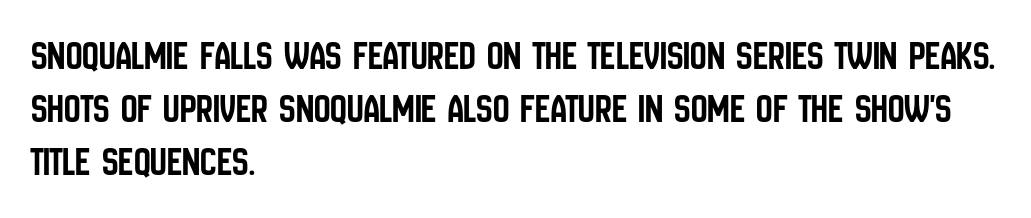
{"serif": "no", "italic": "no", "width": "condensed", "stroke_contrast": "low", "x_height": "large", "monospaced": "no", "underline": "no", "align": "left", "line_spacing": "normal", "line_spacing_ratio": 1.29, "letter_spacing": "normal", "letter_spacing_em": 0.0, "glyph_px": 41}
